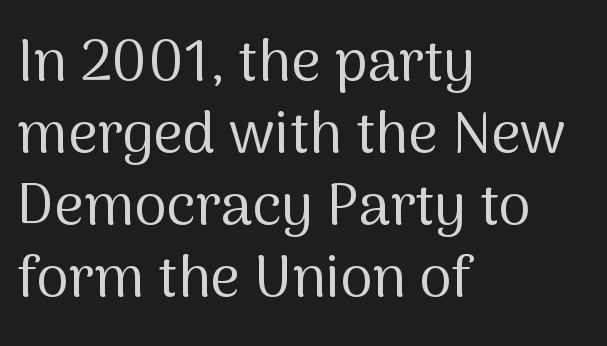
{"serif": "no", "italic": "no", "bold": "no", "weight": "regular", "width": "normal", "stroke_contrast": "medium", "x_height": "medium", "monospaced": "no", "underline": "no", "align": "left", "line_spacing_ratio": 1.24, "letter_spacing": "normal", "letter_spacing_em": 0.0, "glyph_px": 58}
